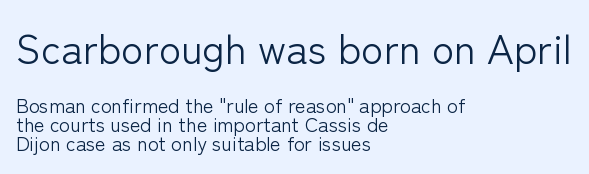
Q: Is the text bold? A: No.
Q: Is the text italic (slanted)? A: No, it is upright.
Q: Is the typeface a serif or a sans-serif typeface? A: Sans-serif.
Q: Is the text underlined? A: No.
Q: How is the paragraph aligned? A: Left-aligned.
Q: Is the spacing between letters normal or unusually wide? A: Normal.
Q: Is the spacing between lines tight, normal or loose? A: Tight.
Q: Which block of text is set in a larger size, the first (top) or the second (bottom)? A: The first (top) one.
Q: Width (condensed, normal, or wide)? A: Normal.
Q: Stroke contrast? A: Low.
Q: x-height? A: Medium.
Q: Monospaced? A: No.
